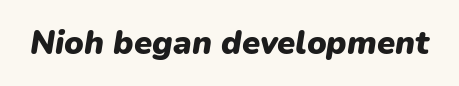
This is heavy type, rendered in bold. The passage shown leans; its letterforms are oblique. The letters advance in unequal steps, a hallmark of proportional type. Beneath every word, the page is bare. Honestly, the letter spacing is just normal — you wouldn't notice it.
